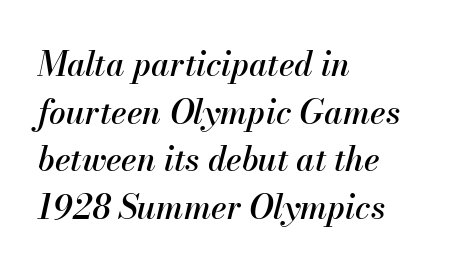
{"italic": "yes", "lean": "right", "slant_degrees": 13, "width": "normal", "stroke_contrast": "medium", "x_height": "small", "monospaced": "no", "underline": "no", "align": "left", "line_spacing": "normal", "line_spacing_ratio": 1.44, "letter_spacing": "normal", "letter_spacing_em": 0.0, "glyph_px": 33}
